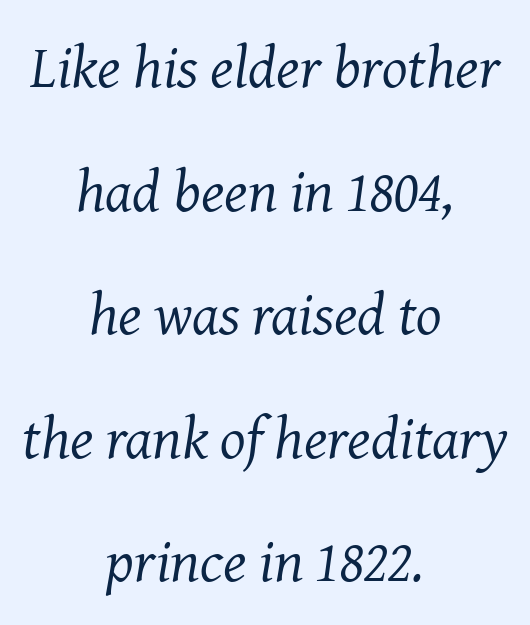
{"serif": "yes", "italic": "yes", "lean": "right", "slant_degrees": 8, "bold": "no", "weight": "regular", "width": "normal", "stroke_contrast": "medium", "x_height": "medium", "monospaced": "no", "underline": "no", "align": "center", "line_spacing": "loose", "line_spacing_ratio": 2.06, "letter_spacing": "normal", "letter_spacing_em": 0.0, "glyph_px": 60}
